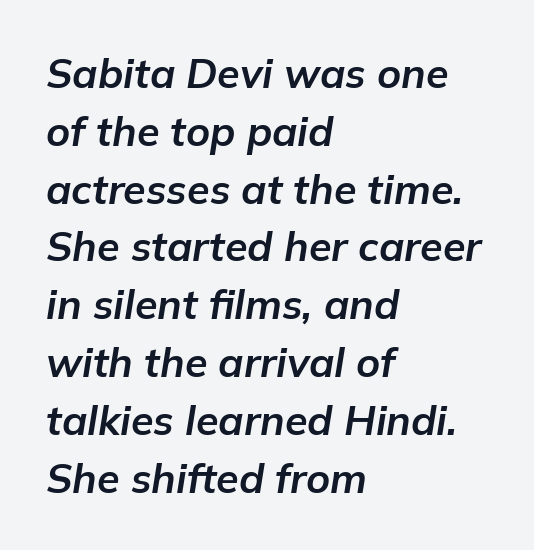
Typeset ragged right — the left edge is the straight one. Does the lettering tilt? It does — this is italic. This block has exactly the height ordinary leading produces. Beneath every word, the page is bare. The letters advance in unequal steps, a hallmark of proportional type. Nothing unusual about the tracking: characters are spaced as the font intends.
